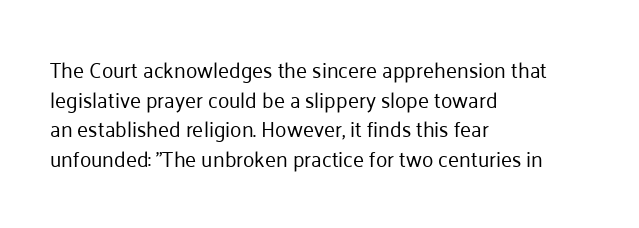
Quick note: underline off. Do the letters lean? They stand straight. The text block is weighted toward the left margin, trailing off unevenly rightward. This rendering leaves character spacing at its baseline value. Vertical spacing — default.
